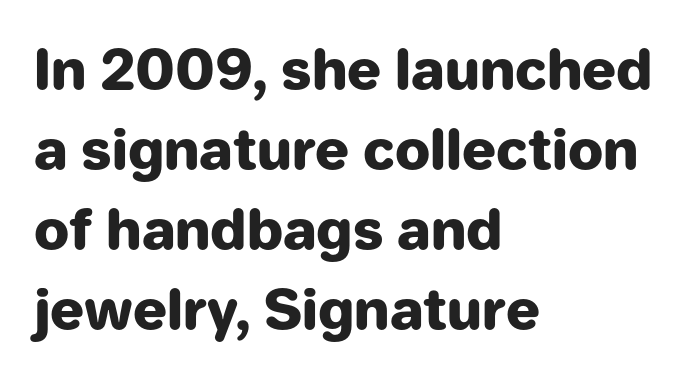
These words are printed bold, with thick strokes throughout. I'd call this a sans setting — the letters go barefoot. A classic flush-left, rag-right setting is used for this passage. Proportional: the letters do not fall into vertical columns. The letters stand upright; this is a roman face. There is no visible air inserted between adjacent glyphs.
